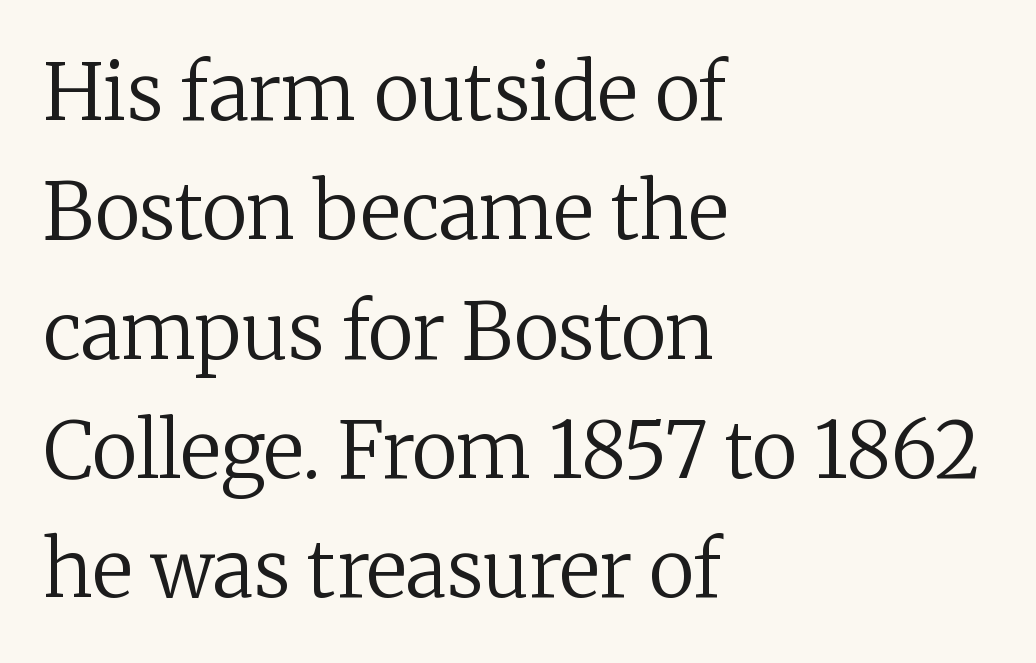
The image shows 78 px regular-weight serif type, upright; set left-aligned, normal line spacing (1.53x), normal letter spacing, not underlined; low stroke contrast and a medium x-height.
